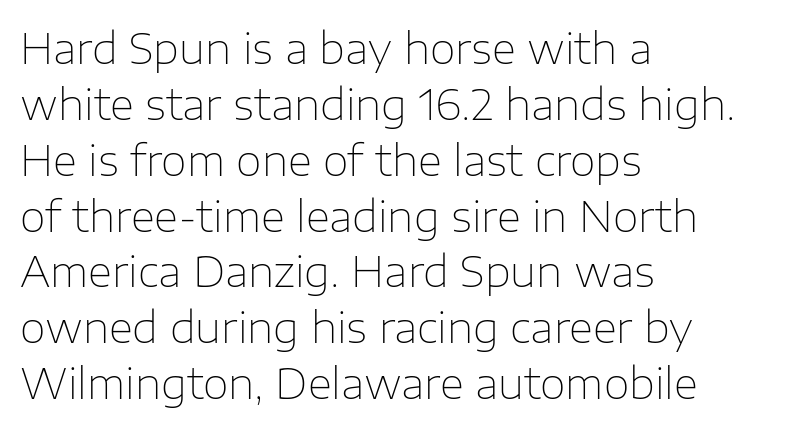
The image shows 42 px thin sans-serif type, upright; set left-aligned, normal line spacing (1.33x), normal letter spacing, not underlined; low stroke contrast and a medium x-height.
